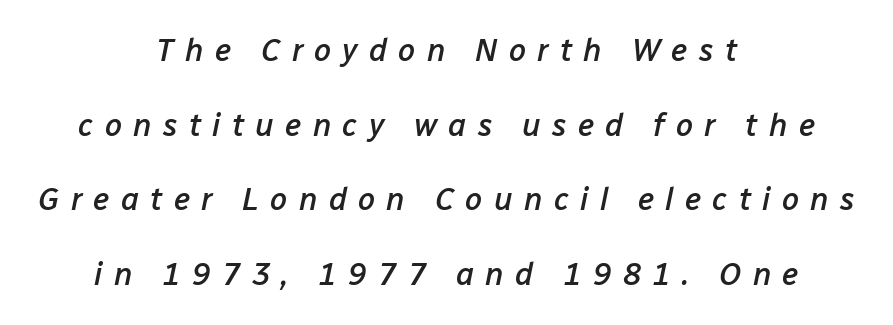
{"italic": "yes", "lean": "right", "slant_degrees": 12, "bold": "semi", "weight": "semibold", "width": "normal", "stroke_contrast": "low", "x_height": "medium", "monospaced": "no", "underline": "no", "align": "center", "line_spacing": "loose", "line_spacing_ratio": 2.41, "letter_spacing": "wide", "letter_spacing_em": 0.36, "glyph_px": 31}
